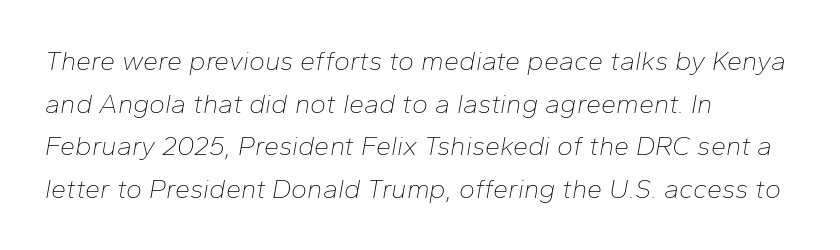
If you measured baseline to baseline, you'd find a middling distance. The specimen reads as italic at a glance. Is the stroke heavy? The answer is a plain regular-or-lighter. Does the copy run flush right? No — it runs flush left. Beneath every word, the page is bare.
